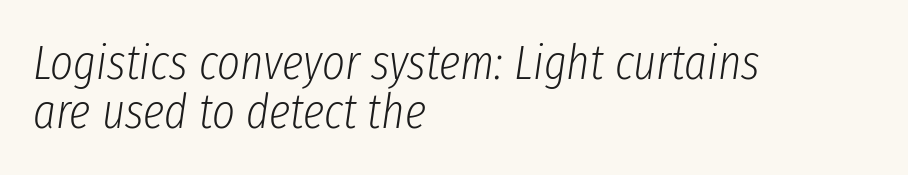
The image shows 49 px light, condensed type, italic (leaning right); set left-aligned, tight line spacing (1.01x), normal letter spacing, not underlined; low stroke contrast and a medium x-height.
